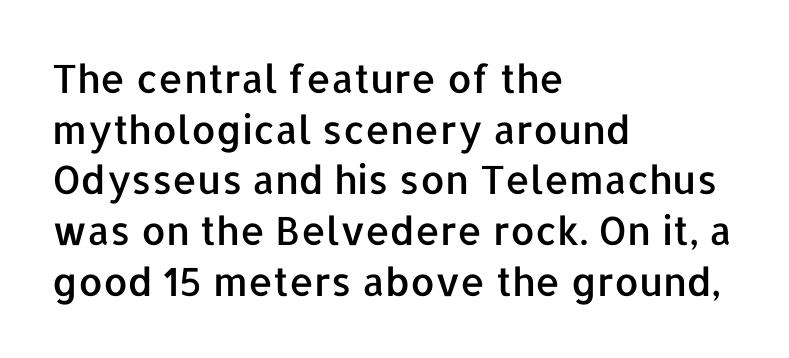
Q: Is the text italic (slanted)? A: No, it is upright.
Q: Is the typeface a serif or a sans-serif typeface? A: Sans-serif.
Q: Is the text underlined? A: No.
Q: How is the paragraph aligned? A: Left-aligned.
Q: Is the spacing between letters normal or unusually wide? A: Normal.
Q: Is the spacing between lines tight, normal or loose? A: Normal.
Q: Width (condensed, normal, or wide)? A: Normal.
Q: Stroke contrast? A: Low.
Q: x-height? A: Medium.
Q: Monospaced? A: No.
